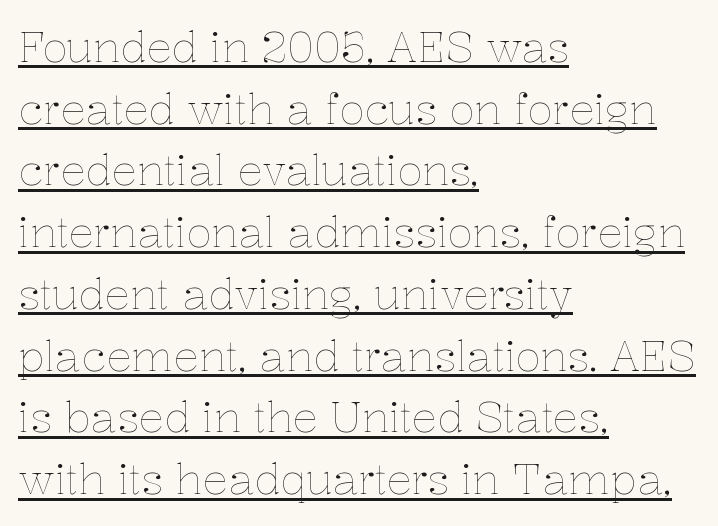
The image shows 42 px thin type, upright; set left-aligned, normal line spacing (1.47x), normal letter spacing, underlined; low stroke contrast and a medium x-height.
